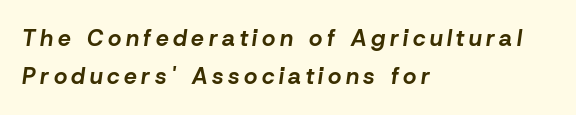
Regular leading. Alignment: flush left. The rendering inserts visible extra space after every character. I'd describe the lettering as bold — thick and assertive.
